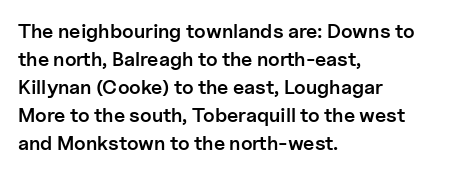
Q: Is the text bold? A: Semi-bold.
Q: Is the text italic (slanted)? A: No, it is upright.
Q: Is the text underlined? A: No.
Q: How is the paragraph aligned? A: Left-aligned.
Q: Is the spacing between letters normal or unusually wide? A: Normal.
Q: Is the spacing between lines tight, normal or loose? A: Normal.
